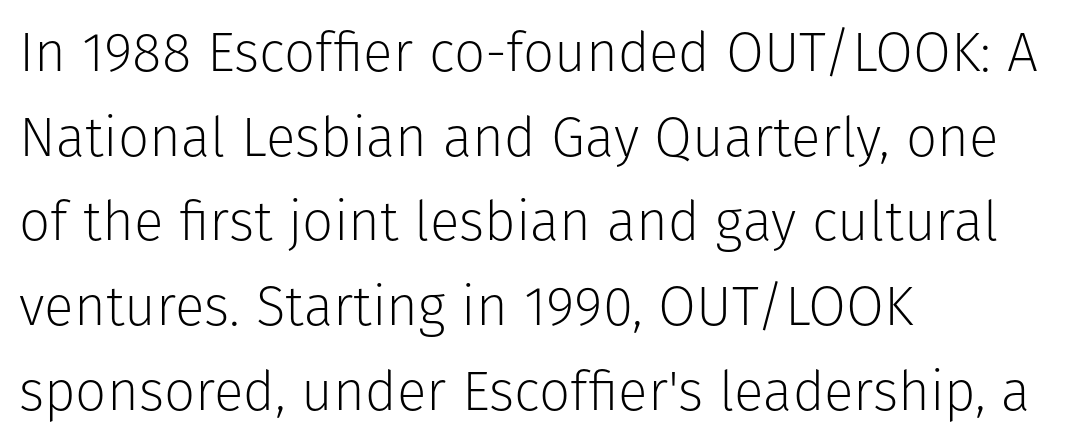
{"serif": "no", "italic": "no", "bold": "no", "weight": "light", "width": "normal", "stroke_contrast": "low", "x_height": "medium", "monospaced": "no", "underline": "no", "align": "left", "line_spacing": "normal", "line_spacing_ratio": 1.54, "letter_spacing": "normal", "letter_spacing_em": 0.0, "glyph_px": 55}
